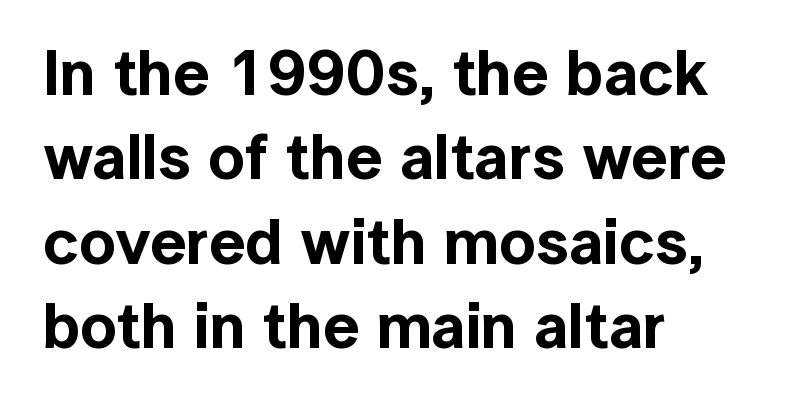
The image shows 64 px sans-serif type, upright; set left-aligned, normal line spacing (1.32x), normal letter spacing, not underlined; a medium x-height.
